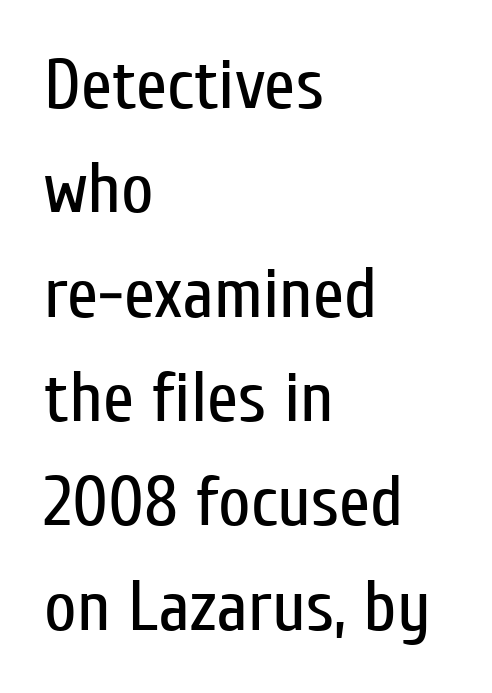
Font category for this specimen: sans-serif. Horizontal bands of white between lines are of average thickness. The cut favours lightness, reaching ordinary text weight at its darkest. All the whitespace from short lines collects on the right.
